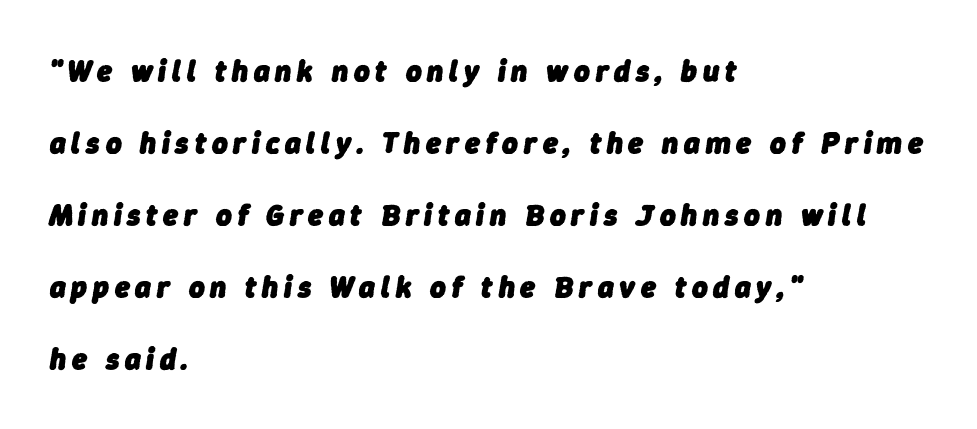
Q: Is the text bold? A: Yes.
Q: Is the text italic (slanted)? A: Yes, it leans right by about 9 degrees.
Q: Is the text underlined? A: No.
Q: How is the paragraph aligned? A: Left-aligned.
Q: Is the spacing between lines tight, normal or loose? A: Loose.
Q: Width (condensed, normal, or wide)? A: Normal.
Q: Stroke contrast? A: Low.
Q: x-height? A: Medium.
Q: Monospaced? A: No.
